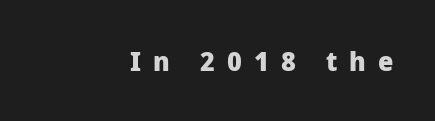
Q: Is the text bold? A: Yes.
Q: Is the text italic (slanted)? A: No, it is upright.
Q: Is the text underlined? A: No.
Q: How is the paragraph aligned? A: Right-aligned.
Q: Is the spacing between letters normal or unusually wide? A: Unusually wide.
